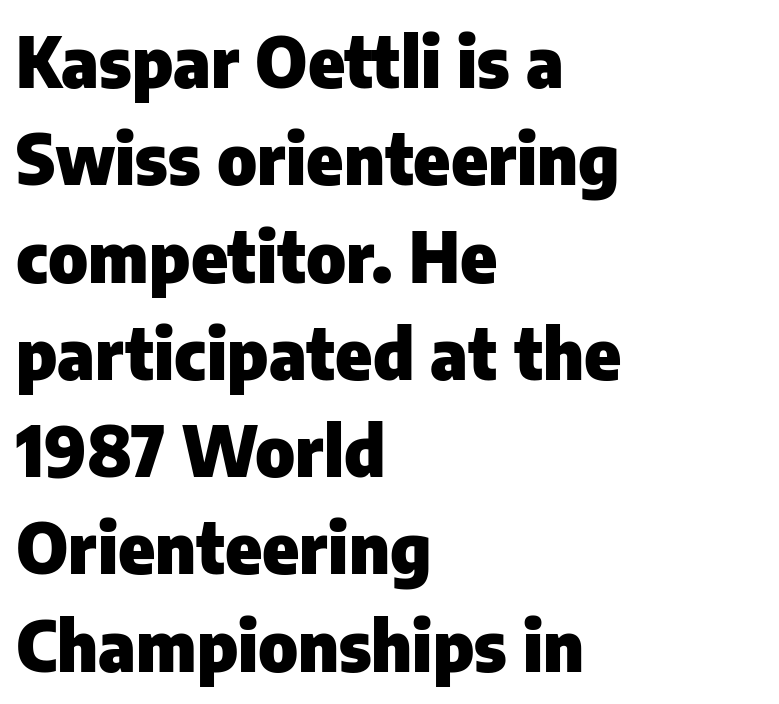
{"serif": "no", "italic": "no", "bold": "yes", "weight": "heavy", "width": "normal", "stroke_contrast": "low", "x_height": "medium", "monospaced": "no", "underline": "no", "align": "left", "line_spacing": "normal", "line_spacing_ratio": 1.41, "letter_spacing": "normal", "letter_spacing_em": 0.0, "glyph_px": 69}
